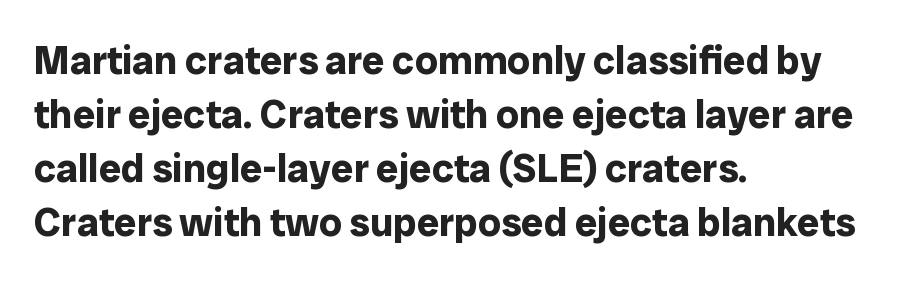
Q: Is the text bold? A: Yes.
Q: Is the text italic (slanted)? A: No, it is upright.
Q: Is the typeface a serif or a sans-serif typeface? A: Sans-serif.
Q: Is the text underlined? A: No.
Q: How is the paragraph aligned? A: Left-aligned.
Q: Is the spacing between letters normal or unusually wide? A: Normal.
Q: Is the spacing between lines tight, normal or loose? A: Normal.
Q: Width (condensed, normal, or wide)? A: Normal.
Q: Stroke contrast? A: Low.
Q: x-height? A: Medium.
Q: Monospaced? A: No.
